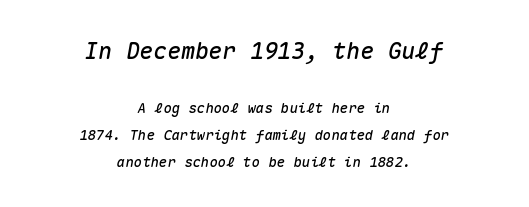
The image shows 23 px text type, italic (leaning right); set centered, loose line spacing (1.93x), normal letter spacing, not underlined; the first (top) block is 1.64x larger.
